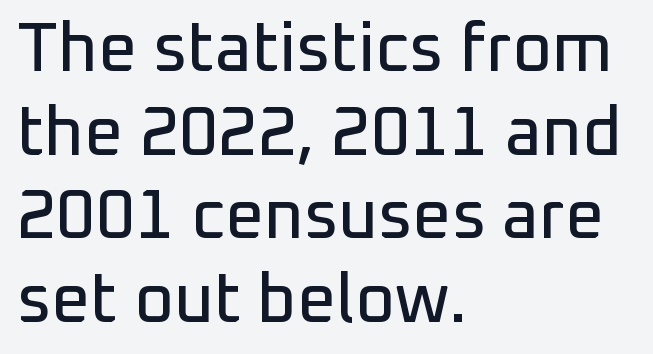
Q: Is the text italic (slanted)? A: No, it is upright.
Q: Is the typeface a serif or a sans-serif typeface? A: Sans-serif.
Q: Is the text underlined? A: No.
Q: How is the paragraph aligned? A: Left-aligned.
Q: Is the spacing between letters normal or unusually wide? A: Normal.
Q: Width (condensed, normal, or wide)? A: Normal.
Q: Stroke contrast? A: Low.
Q: x-height? A: Medium.
Q: Monospaced? A: No.
